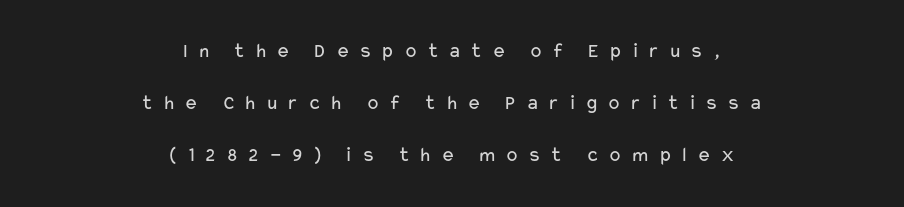
Students, note that the glyphs here are deliberately spaced far apart. Compared with typical paragraphs, the rows here are farther apart. Centered paragraph, ragged on both sides. Glance below the letters and you will spot only blank space. The typography opts for an upright posture over an oblique one. Unbolded letterforms with no extra heft.
